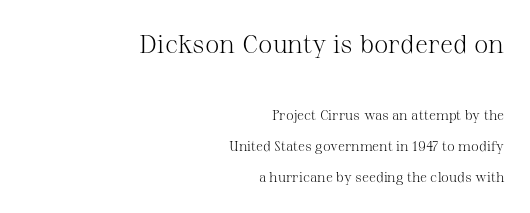
A bare baseline throughout the passage. Casual observation: everything's shoved over to the right. What's the leading like? Stretched, with rows far apart. Nothing unusual about the tracking: characters are spaced as the font intends. Is the type heavy? It reads as light-to-regular instead.
